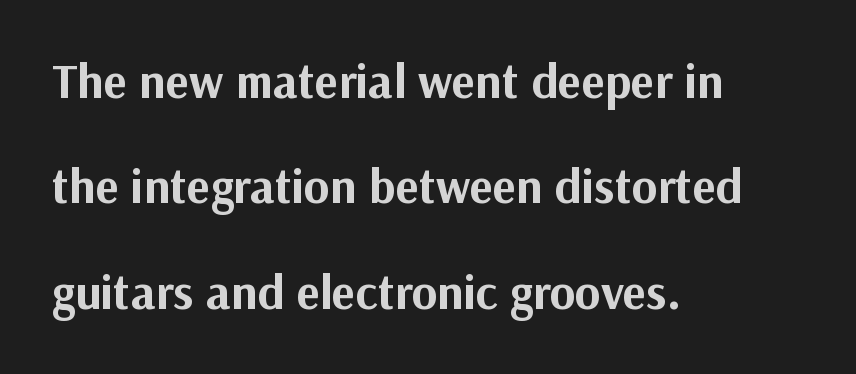
Q: Is the text bold? A: Yes.
Q: Is the text italic (slanted)? A: No, it is upright.
Q: Is the typeface a serif or a sans-serif typeface? A: Sans-serif.
Q: Is the text underlined? A: No.
Q: How is the paragraph aligned? A: Left-aligned.
Q: Is the spacing between letters normal or unusually wide? A: Normal.
Q: Is the spacing between lines tight, normal or loose? A: Loose.
Q: Width (condensed, normal, or wide)? A: Normal.
Q: Stroke contrast? A: Medium.
Q: x-height? A: Medium.
Q: Monospaced? A: No.
